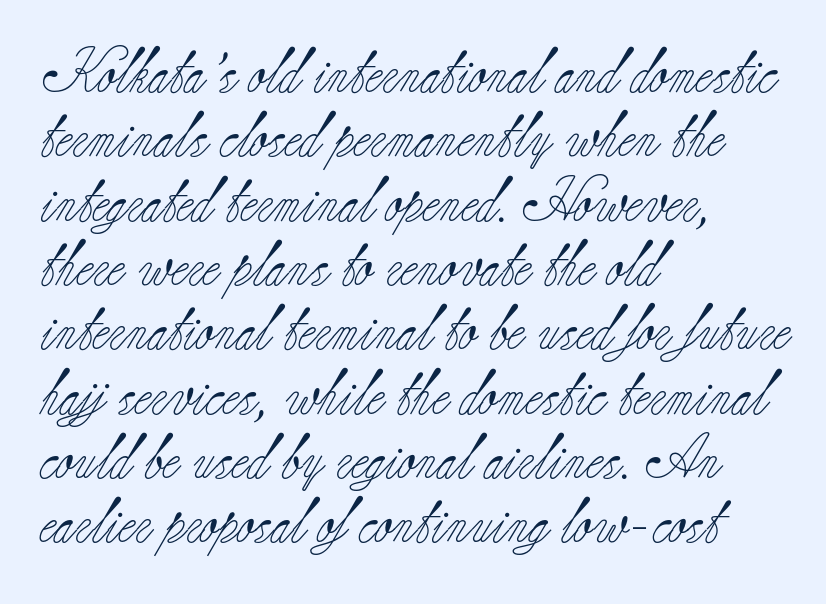
Q: Is the text bold? A: No.
Q: Is the text italic (slanted)? A: Yes.
Q: Is the typeface a serif or a sans-serif typeface? A: Serif.
Q: Is the text underlined? A: No.
Q: How is the paragraph aligned? A: Left-aligned.
Q: Is the spacing between letters normal or unusually wide? A: Normal.
Q: Is the spacing between lines tight, normal or loose? A: Normal.
Q: Width (condensed, normal, or wide)? A: Normal.
Q: Stroke contrast? A: Low.
Q: x-height? A: Small.
Q: Monospaced? A: No.
